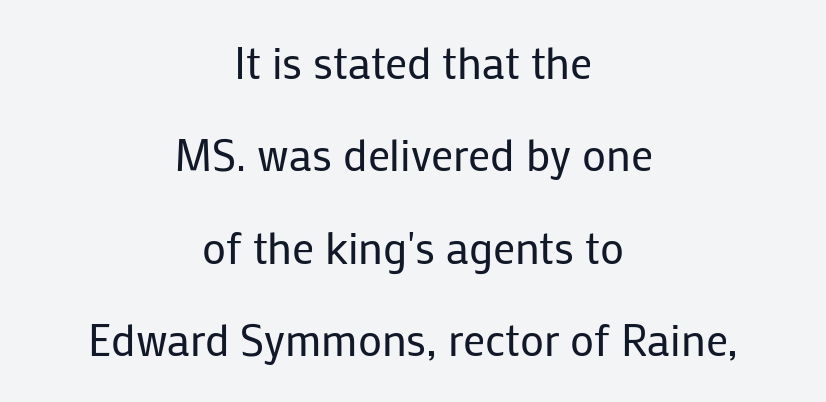
This sample has the flowing, uneven cadence of proportional lettering. Weight: in the light-to-regular range. Is the block centered? Yes — each line is placed symmetrically about the middle. These lines stand farther apart than default settings would place them. The words here are not underlined.
